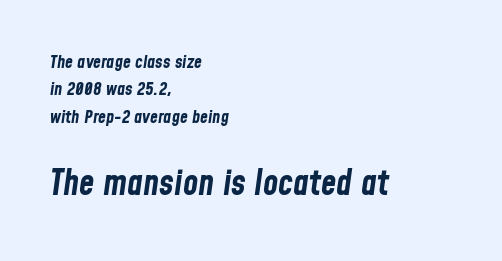
Q: Is the text bold? A: Yes.
Q: Is the text italic (slanted)? A: Yes, it leans right by about 8 degrees.
Q: Is the text underlined? A: No.
Q: How is the paragraph aligned? A: Left-aligned.
Q: Is the spacing between letters normal or unusually wide? A: Normal.
Q: Is the spacing between lines tight, normal or loose? A: Normal.
Q: Which block of text is set in a larger size, the first (top) or the second (bottom)? A: The second (bottom) one.
Q: Width (condensed, normal, or wide)? A: Condensed.
Q: Stroke contrast? A: Low.
Q: x-height? A: Medium.
Q: Monospaced? A: No.
